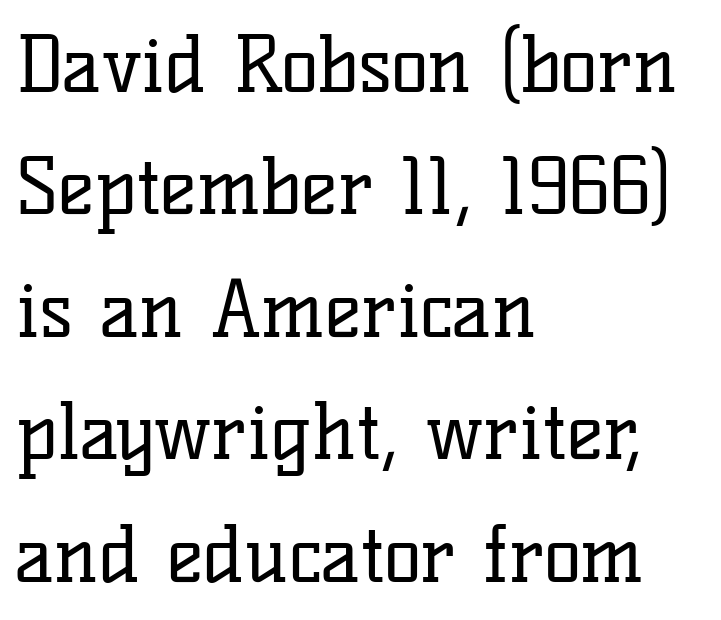
Q: Is the text bold? A: No.
Q: Is the text italic (slanted)? A: No, it is upright.
Q: Is the typeface a serif or a sans-serif typeface? A: Serif.
Q: Is the text underlined? A: No.
Q: How is the paragraph aligned? A: Left-aligned.
Q: Is the spacing between letters normal or unusually wide? A: Normal.
Q: Is the spacing between lines tight, normal or loose? A: Normal.
Q: Width (condensed, normal, or wide)? A: Normal.
Q: Stroke contrast? A: Low.
Q: x-height? A: Medium.
Q: Monospaced? A: No.
